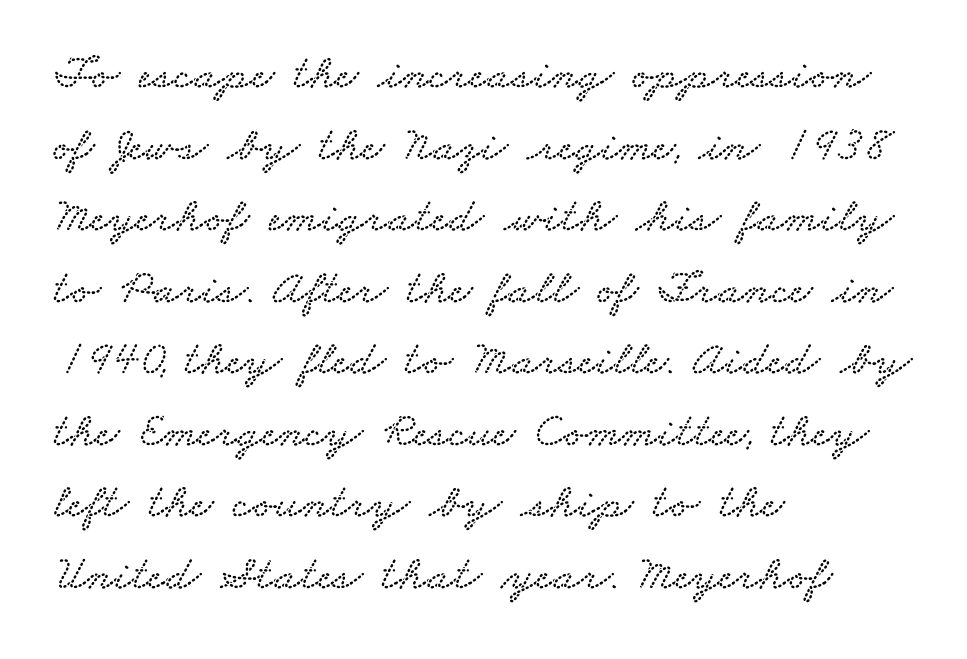
Q: Is the typeface a serif or a sans-serif typeface? A: Serif.
Q: Is the text underlined? A: No.
Q: How is the paragraph aligned? A: Left-aligned.
Q: Is the spacing between letters normal or unusually wide? A: Normal.
Q: Is the spacing between lines tight, normal or loose? A: Normal.
Q: Width (condensed, normal, or wide)? A: Wide.
Q: Stroke contrast? A: Low.
Q: x-height? A: Small.
Q: Monospaced? A: No.
